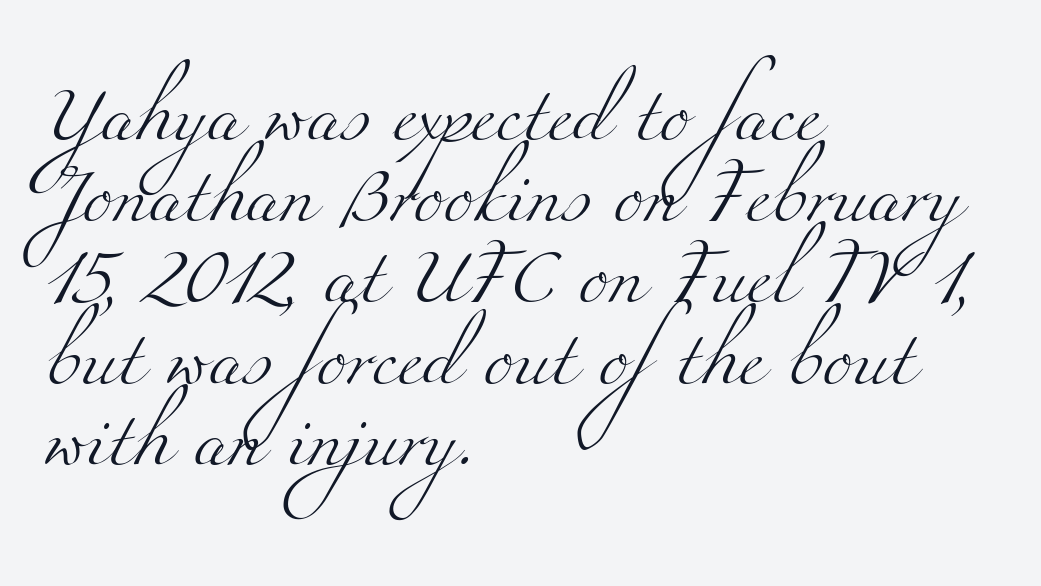
The image shows 56 px light, wide type; set left-aligned, normal line spacing (1.45x), normal letter spacing, not underlined; medium stroke contrast and a small x-height.
